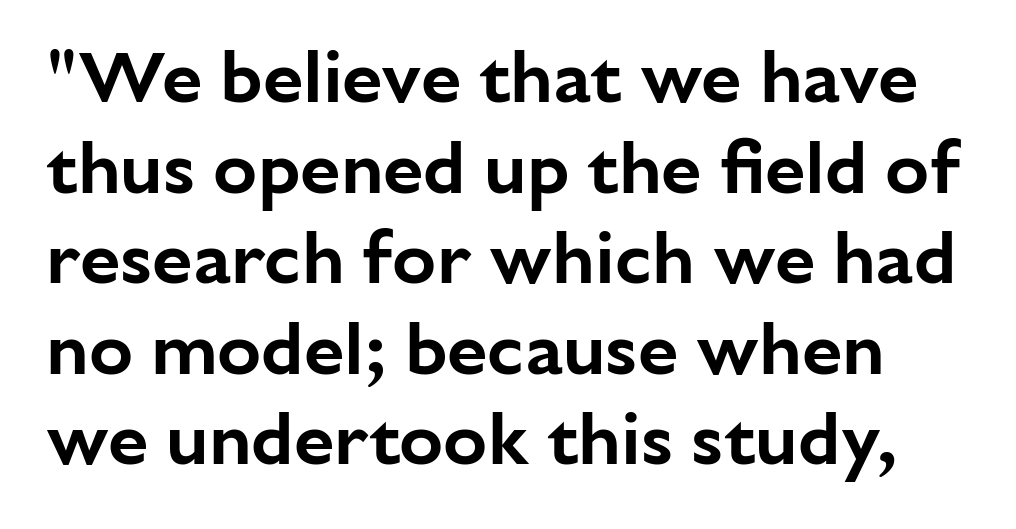
The image shows 73 px sans-serif type, upright; set line spacing 1.24x, normal letter spacing, not underlined; low stroke contrast and a medium x-height.
